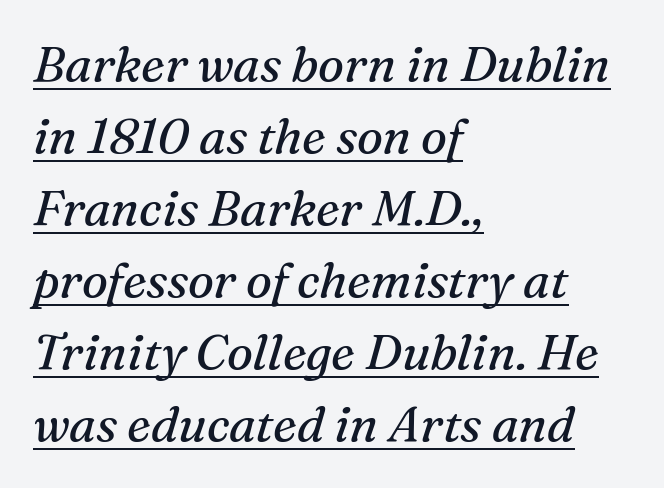
Q: Is the text bold? A: No.
Q: Is the text italic (slanted)? A: Yes, it leans right by about 16 degrees.
Q: Is the typeface a serif or a sans-serif typeface? A: Serif.
Q: Is the text underlined? A: Yes.
Q: How is the paragraph aligned? A: Left-aligned.
Q: Is the spacing between letters normal or unusually wide? A: Normal.
Q: Is the spacing between lines tight, normal or loose? A: Normal.
Q: Width (condensed, normal, or wide)? A: Normal.
Q: Stroke contrast? A: Medium.
Q: x-height? A: Medium.
Q: Monospaced? A: No.
